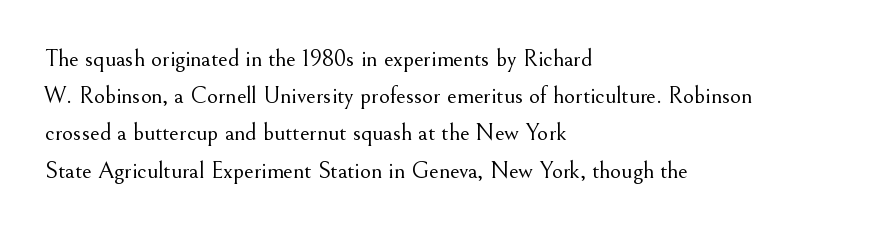
{"italic": "no", "bold": "no", "underline": "no", "align": "left", "line_spacing": "normal", "line_spacing_ratio": 1.55, "letter_spacing": "normal", "letter_spacing_em": 0.0, "glyph_px": 24}
